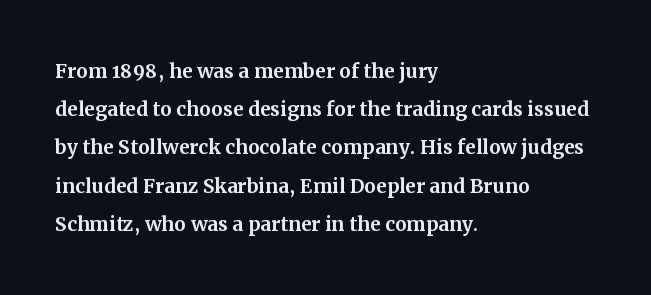
The image shows 26 px text type, upright; set left-aligned, normal line spacing (1.47x), normal letter spacing, not underlined.
